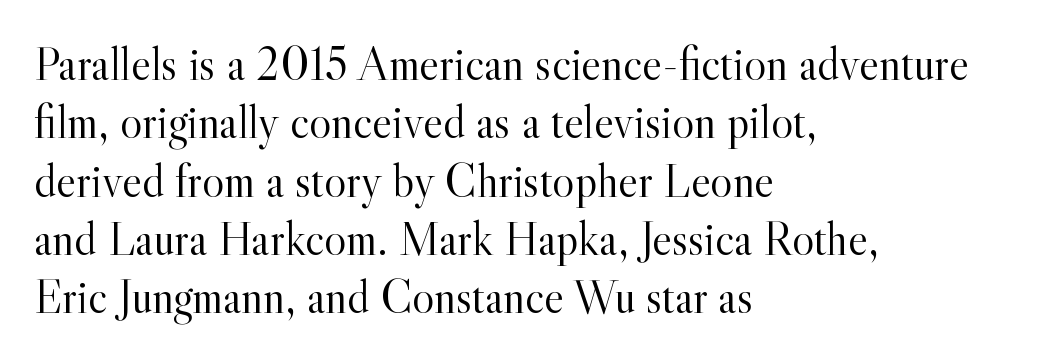
The image shows 47 px light serif type, upright; set left-aligned, line spacing 1.24x, normal letter spacing, not underlined; a small x-height.
